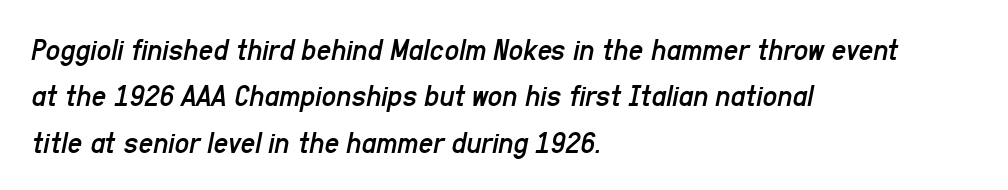
The image shows 32 px regular-weight, condensed type, italic (leaning right); set left-aligned, normal line spacing (1.45x), normal letter spacing, not underlined; low stroke contrast and a medium x-height.
